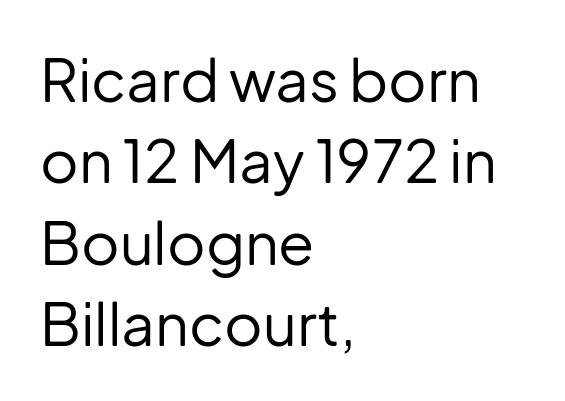
Alignment: flush left. This block has exactly the height ordinary leading produces. Vertical strokes here are truly vertical. The text was rendered using a sans face with plain stroke endings.
